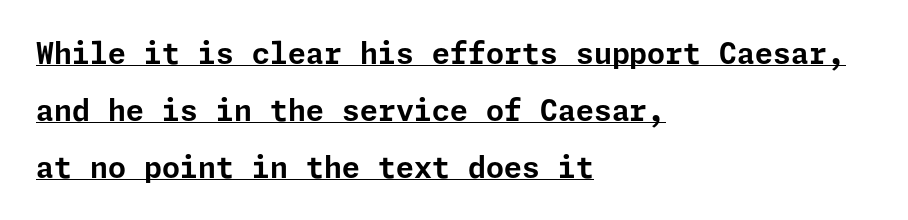
The image shows 29 px bold sans-serif type, upright; set left-aligned, loose line spacing (1.96x), normal letter spacing, underlined; low stroke contrast and a medium x-height.
